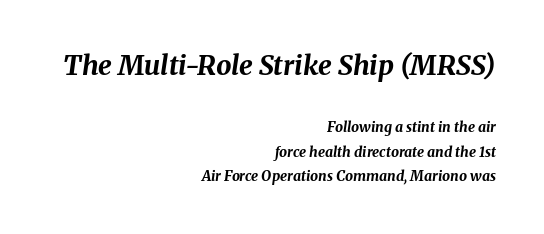
You'd pick this weight for a headline — it's a proper bold. Has an underline been added? It has not. The rendering shrinks the type as you move from the upper chunk to the lower. Where is the straight margin? On the right.
